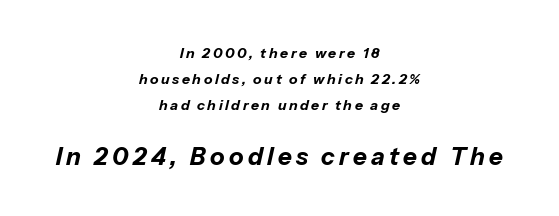
Q: Is the text bold? A: Yes.
Q: Is the text italic (slanted)? A: Yes, it leans right by about 13 degrees.
Q: Is the text underlined? A: No.
Q: How is the paragraph aligned? A: Centered.
Q: Which block of text is set in a larger size, the first (top) or the second (bottom)? A: The second (bottom) one.
